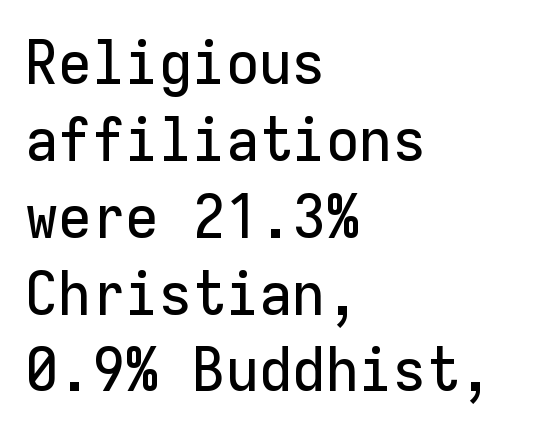
Q: Is the text italic (slanted)? A: No, it is upright.
Q: Is the typeface a serif or a sans-serif typeface? A: Sans-serif.
Q: Is the text underlined? A: No.
Q: How is the paragraph aligned? A: Left-aligned.
Q: Is the spacing between letters normal or unusually wide? A: Normal.
Q: Is the spacing between lines tight, normal or loose? A: Normal.
Q: Width (condensed, normal, or wide)? A: Normal.
Q: Stroke contrast? A: Low.
Q: x-height? A: Medium.
Q: Monospaced? A: Yes.
